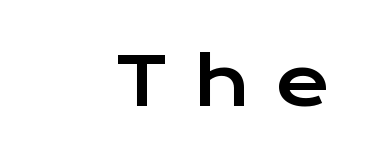
Type style note: lacks serifs. This is the regular roman posture of the typeface. One-word summary of the alignment: right. Check under the words: just untouched page.
